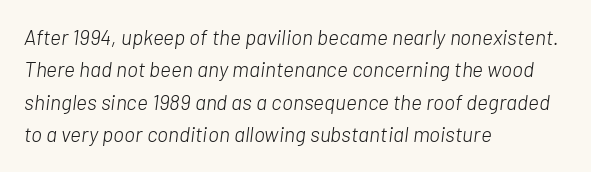
Q: Is the text bold? A: No.
Q: Is the text italic (slanted)? A: Yes, it leans right by about 7 degrees.
Q: Is the text underlined? A: No.
Q: How is the paragraph aligned? A: Left-aligned.
Q: Is the spacing between letters normal or unusually wide? A: Normal.
Q: Is the spacing between lines tight, normal or loose? A: Normal.
